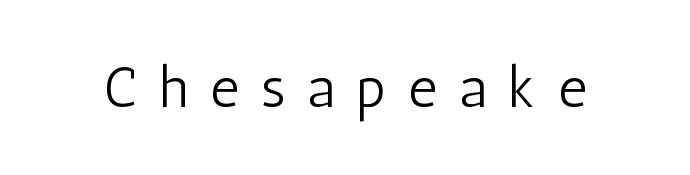
{"serif": "no", "italic": "no", "bold": "no", "weight": "light", "width": "condensed", "stroke_contrast": "low", "x_height": "medium", "monospaced": "no", "underline": "no", "letter_spacing": "wide", "letter_spacing_em": 0.39, "glyph_px": 57}
